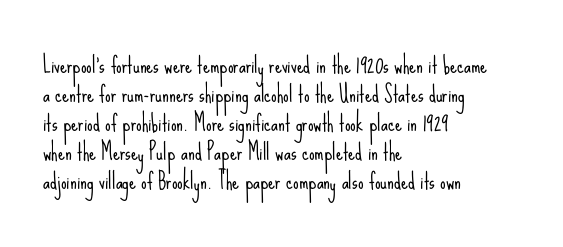
Q: Is the text bold? A: No.
Q: Is the text italic (slanted)? A: No, it is upright.
Q: Is the text underlined? A: No.
Q: How is the paragraph aligned? A: Left-aligned.
Q: Is the spacing between letters normal or unusually wide? A: Normal.
Q: Is the spacing between lines tight, normal or loose? A: Normal.
